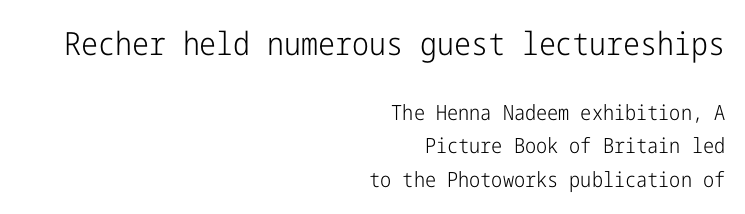
{"serif": "no", "italic": "no", "bold": "no", "weight": "light", "width": "condensed", "stroke_contrast": "low", "x_height": "medium", "underline": "no", "align": "right", "line_spacing": "normal", "line_spacing_ratio": 1.6, "letter_spacing": "normal", "letter_spacing_em": 0.0, "larger_block": "first", "size_ratio": 1.52, "glyph_px": 32}
